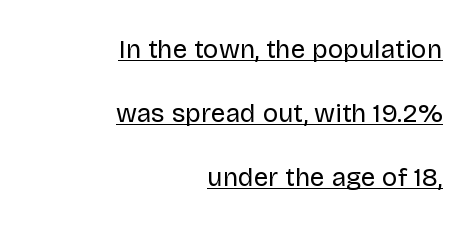
The image shows 26 px text type, upright; set right-aligned, loose line spacing (2.46x), normal letter spacing, underlined.
